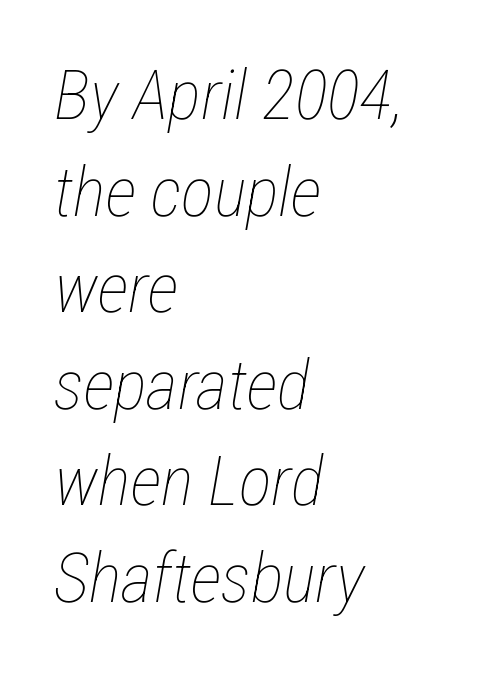
The image shows 69 px thin, condensed type, italic (leaning right); set left-aligned, normal line spacing (1.4x), normal letter spacing, not underlined; low stroke contrast and a medium x-height.
